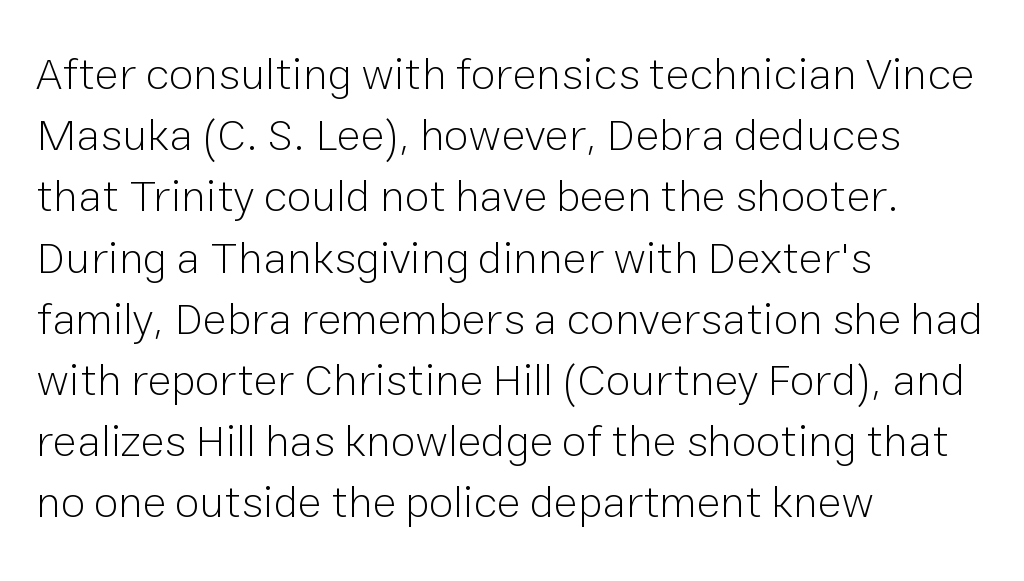
{"serif": "no", "italic": "no", "bold": "no", "weight": "light", "width": "normal", "stroke_contrast": "low", "x_height": "medium", "monospaced": "no", "underline": "no", "align": "left", "line_spacing": "normal", "line_spacing_ratio": 1.36, "letter_spacing": "normal", "letter_spacing_em": 0.0, "glyph_px": 45}
